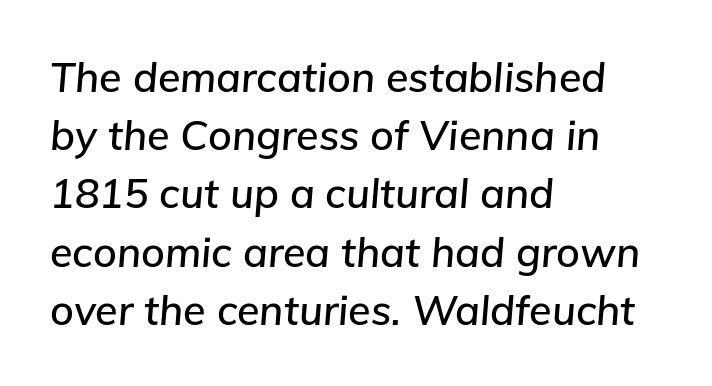
The passage shown stacks its lines at a standard gap. Between one letter and the next there's only the usual sliver of space. Note the varied advance widths — an 'i' is clearly narrower than an 'm'. Horizontal alignment here is leftward, the default for most running prose. The passage shown is not underscored anywhere.
